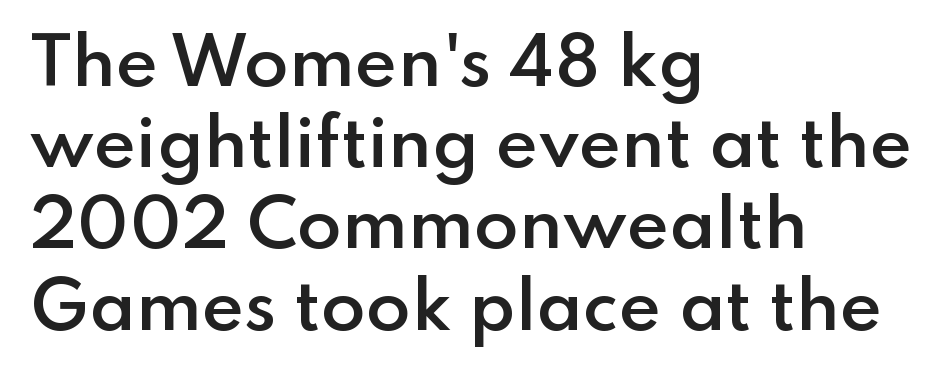
Q: Is the text bold? A: Semi-bold.
Q: Is the text italic (slanted)? A: No, it is upright.
Q: Is the typeface a serif or a sans-serif typeface? A: Sans-serif.
Q: Is the text underlined? A: No.
Q: How is the paragraph aligned? A: Left-aligned.
Q: Is the spacing between letters normal or unusually wide? A: Normal.
Q: Is the spacing between lines tight, normal or loose? A: Normal.
Q: Width (condensed, normal, or wide)? A: Normal.
Q: Stroke contrast? A: Low.
Q: x-height? A: Small.
Q: Monospaced? A: No.
